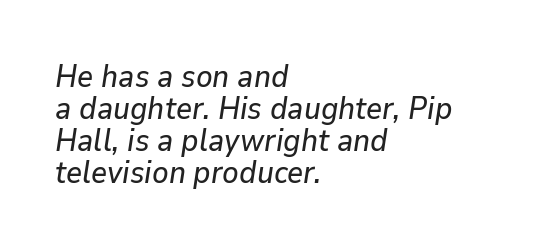
The face used here is proportionally spaced, like ordinary book or web type. Nobody drew a line under any word here. Honestly, the rows look squashed on top of each other. When letters slant like this, we call the style italic.
